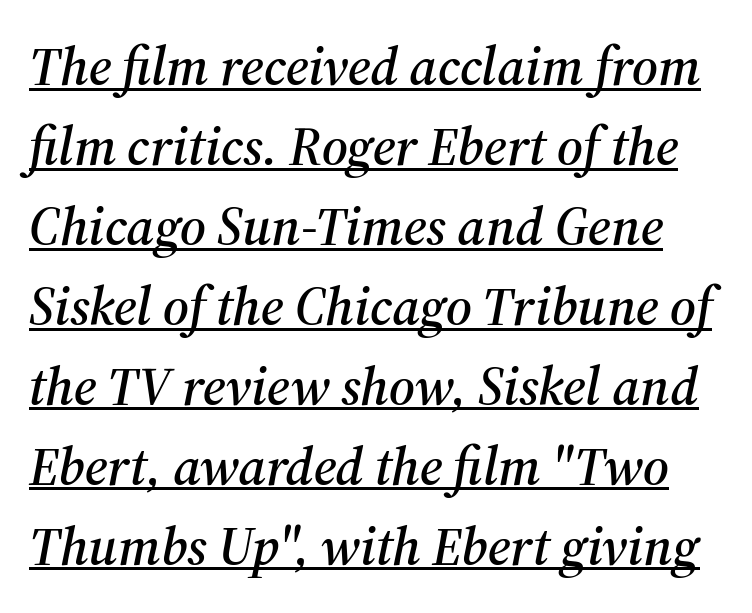
Does the leading feel generous? No, just average. Here the designer chose a conventional face with non-uniform glyph widths. When letters slant like this, we call the style italic. A serif font was chosen for this passage. The horizontal fit of the characters is conventional and even. Underlining? Definitely there.
